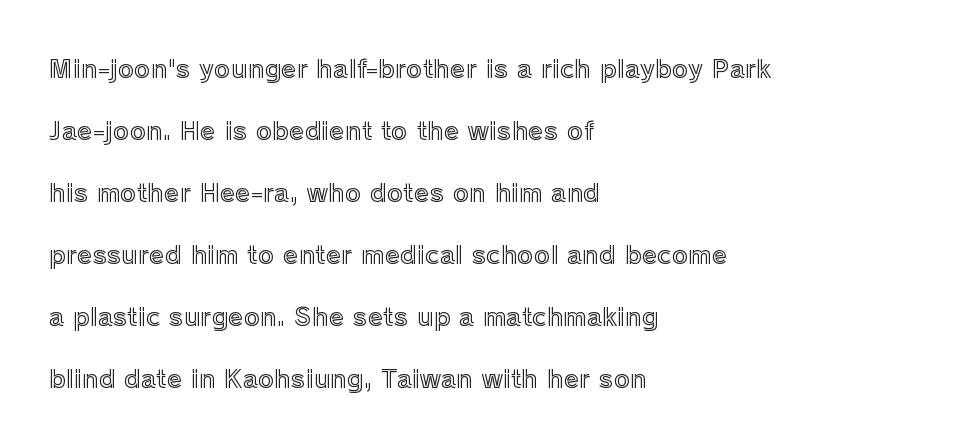
The image shows 25 px text type, upright; set left-aligned, loose line spacing (2.48x), normal letter spacing, not underlined.
